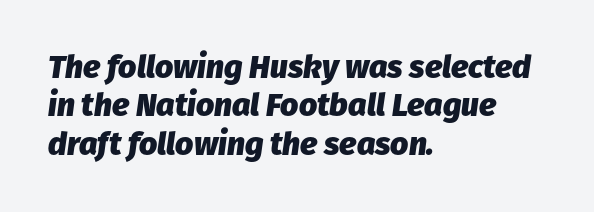
Q: Is the text bold? A: Yes.
Q: Is the text italic (slanted)? A: Yes, it leans right by about 8 degrees.
Q: Is the text underlined? A: No.
Q: How is the paragraph aligned? A: Left-aligned.
Q: Is the spacing between letters normal or unusually wide? A: Normal.
Q: Width (condensed, normal, or wide)? A: Normal.
Q: Stroke contrast? A: Low.
Q: x-height? A: Medium.
Q: Monospaced? A: No.
